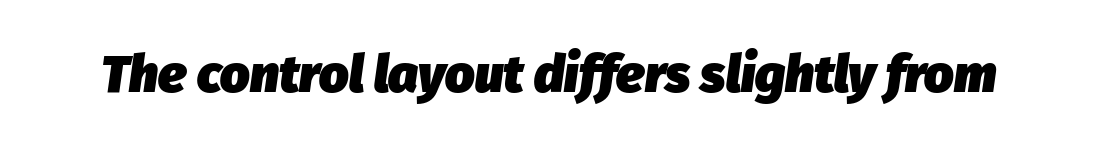
The image shows 52 px heavy type, italic (leaning right); set normal letter spacing, not underlined; low stroke contrast and a medium x-height.
